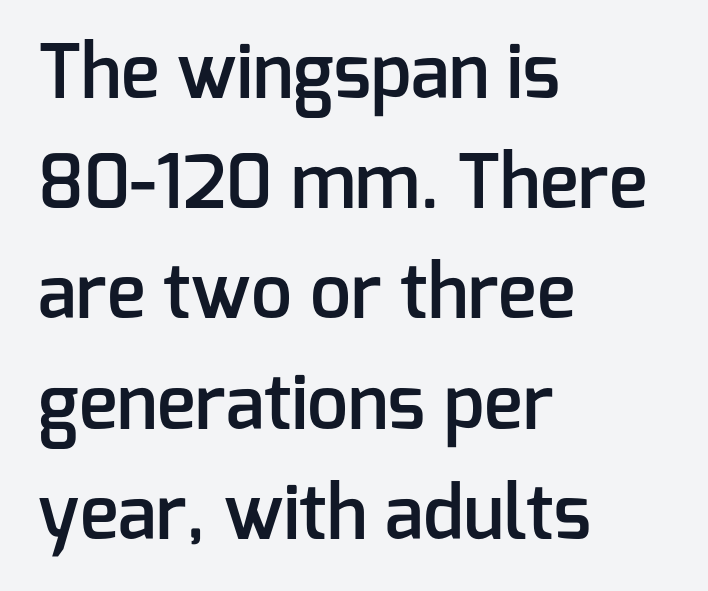
{"serif": "no", "italic": "no", "bold": "semi", "weight": "semibold", "width": "normal", "stroke_contrast": "low", "x_height": "medium", "monospaced": "no", "underline": "no", "align": "left", "line_spacing": "normal", "line_spacing_ratio": 1.51, "letter_spacing": "normal", "letter_spacing_em": 0.0, "glyph_px": 73}
